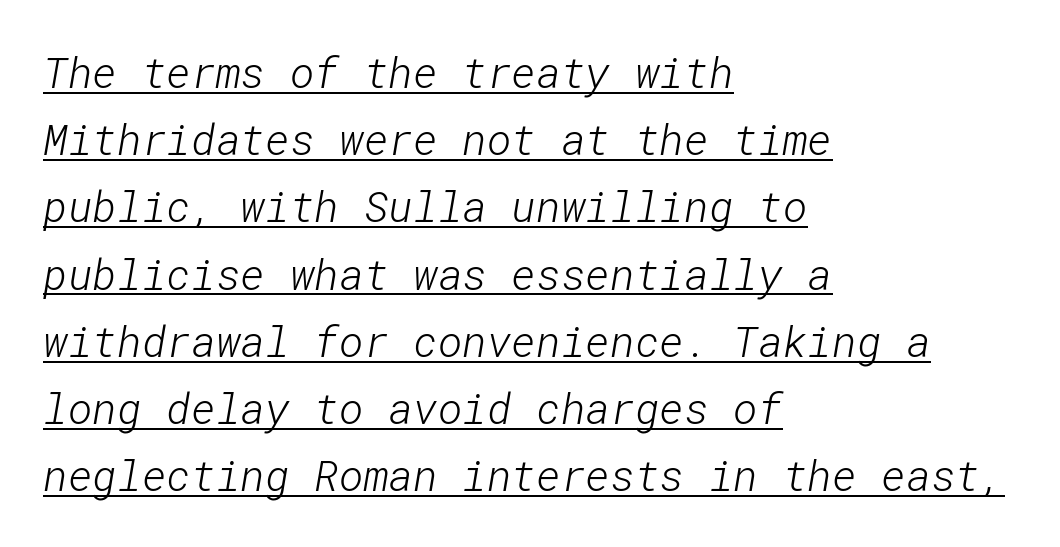
The image shows 42 px light sans-serif type; set left-aligned, normal line spacing (1.6x), normal letter spacing, underlined; low stroke contrast and a medium x-height.
